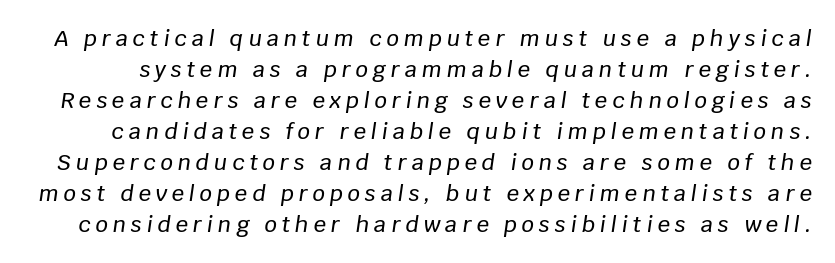
The image shows 22 px text type, italic (leaning right); set normal line spacing (1.41x), unusually wide letter spacing (+0.22 em), not underlined.
